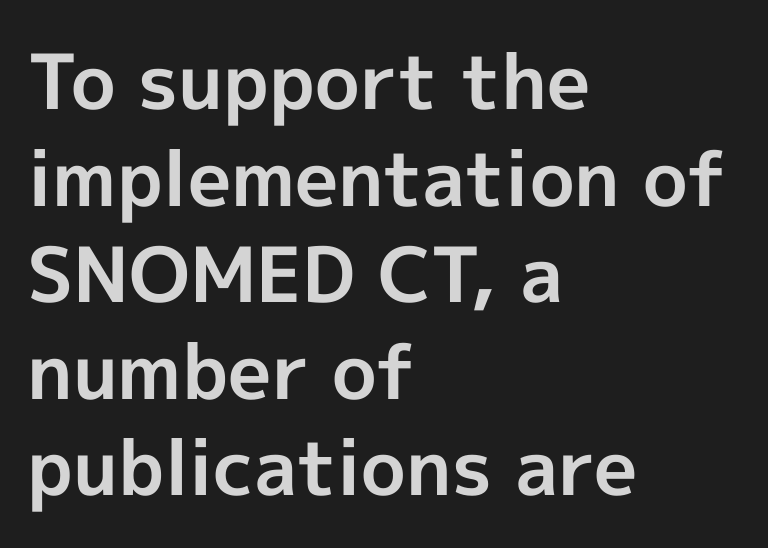
The image shows 76 px bold sans-serif type, upright; set left-aligned, normal line spacing (1.27x), normal letter spacing, not underlined; a medium x-height.
